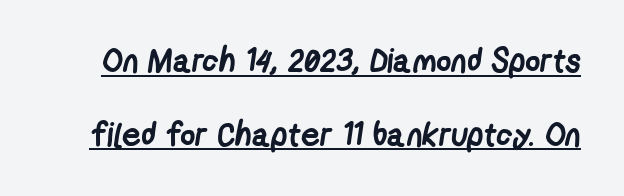
Looks like someone drew a line under every word here. Rows of type keep a wide berth in the vertical direction. Each word holds together tightly as a unit, with standard inter-letter gaps. Summary of weight: heavy, a full bold. Is this a fixed-width face? No — the glyphs have proportional, varying widths. Stroke terminals: plain, sans-serif.
